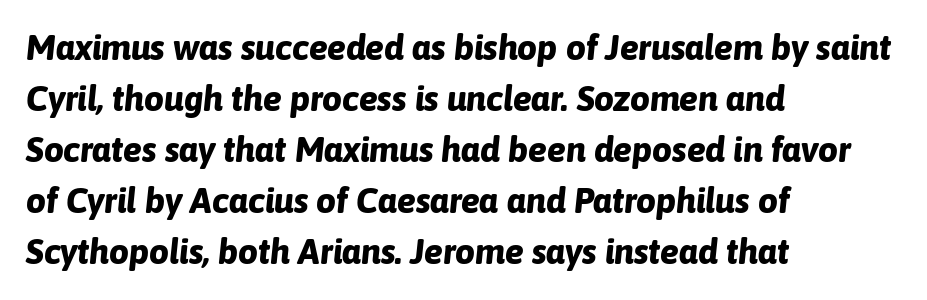
Typographic density is high because the face is bold. Successive baselines arrive at the customary interval. The line texture is even and compact thanks to regular tracking. Compared with a centered layout, this one pins lines to the left instead.
